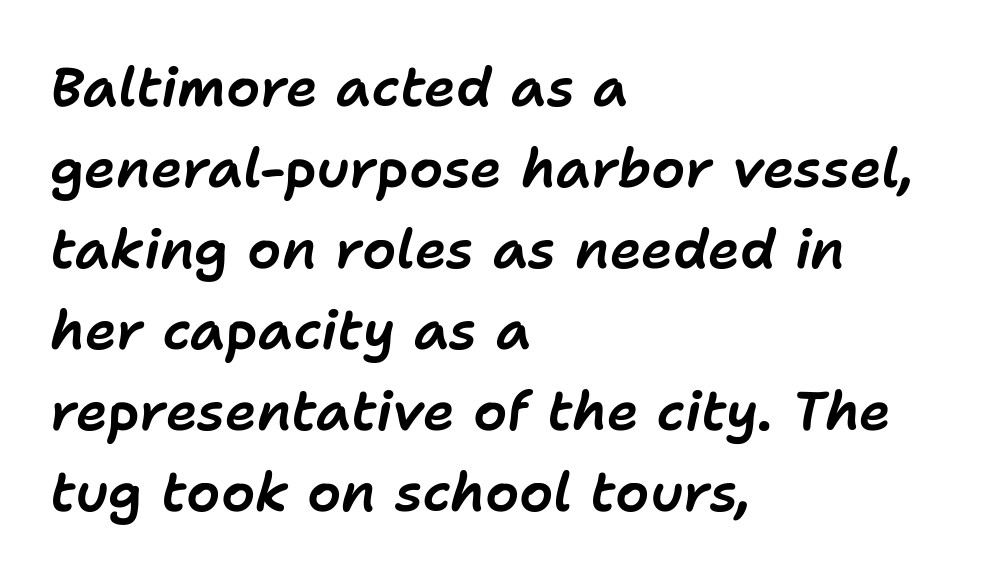
The image shows 54 px text type, italic (leaning right); set left-aligned, normal line spacing (1.5x), normal letter spacing, not underlined; low stroke contrast and a medium x-height.
